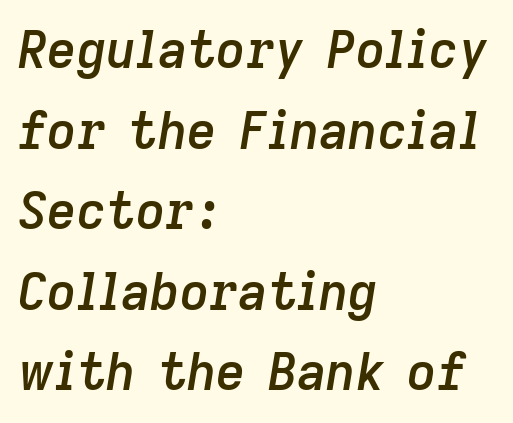
The leading is moderate, giving the passage an even texture. These lines are rendered in a variable-pitch font. Does the lettering tilt? It does — this is italic. Reading down the block, your eye returns to a fixed left position each line. Honestly, there is no underline to notice here at all. The rendering uses a semibold face; strokes are thickened but not to full bold.
